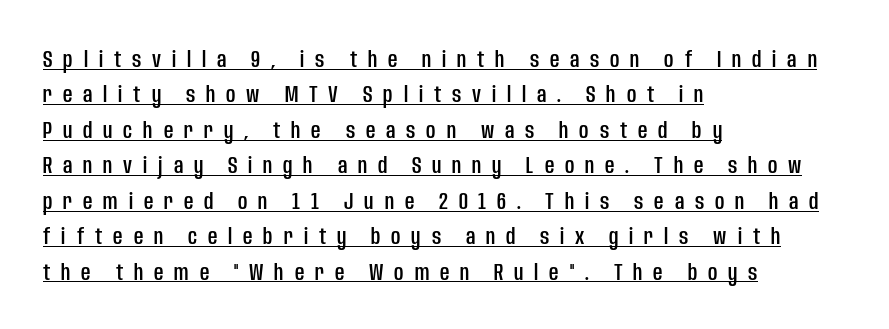
Ascenders rise straight up at ninety degrees. Line starts are locked; line ends wander. The string is rendered with underlining switched on. Students, observe: this is what conventionally led text looks like. Look at the tracking — it's clearly loosened, letters drifting apart.
